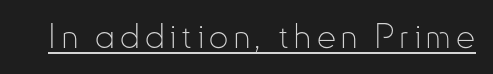
Stroke thickness stays within the range of a standard reading face or lighter. Check the space under the baseline: a stroke is drawn there. In terms of letterform style, serifs are entirely absent. Notice how the stems are strictly vertical — no italics here.
